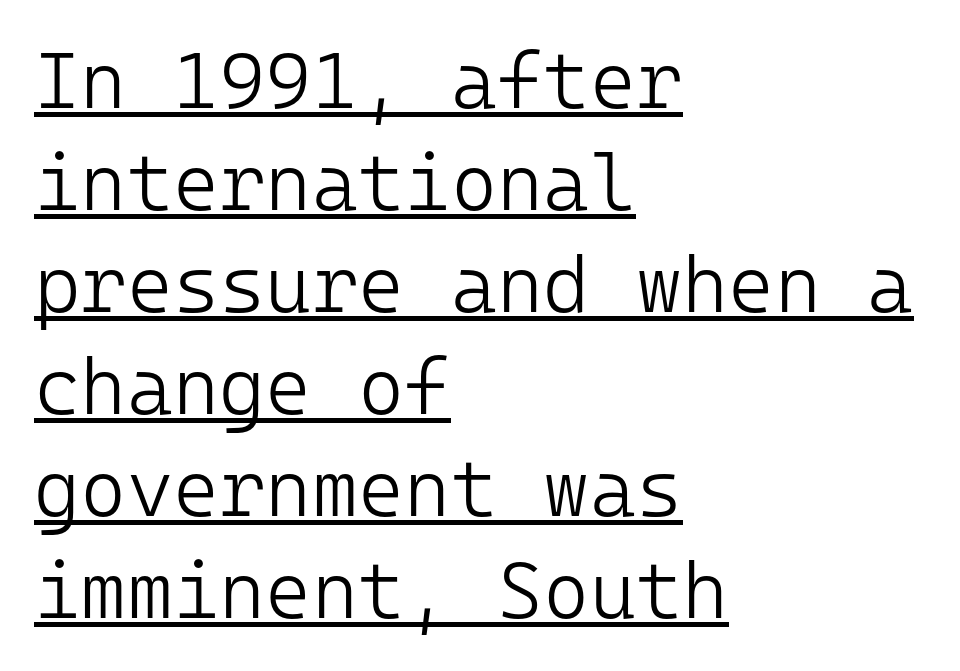
Q: Is the text bold? A: No.
Q: Is the text italic (slanted)? A: No, it is upright.
Q: Is the typeface a serif or a sans-serif typeface? A: Sans-serif.
Q: Is the text underlined? A: Yes.
Q: How is the paragraph aligned? A: Left-aligned.
Q: Is the spacing between letters normal or unusually wide? A: Normal.
Q: Is the spacing between lines tight, normal or loose? A: Normal.
Q: Width (condensed, normal, or wide)? A: Normal.
Q: Stroke contrast? A: Low.
Q: x-height? A: Medium.
Q: Monospaced? A: Yes.
